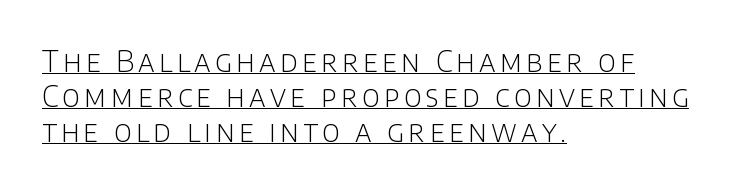
Q: Is the text bold? A: No.
Q: Is the text italic (slanted)? A: No, it is upright.
Q: Is the typeface a serif or a sans-serif typeface? A: Sans-serif.
Q: Is the text underlined? A: Yes.
Q: How is the paragraph aligned? A: Left-aligned.
Q: Width (condensed, normal, or wide)? A: Normal.
Q: Stroke contrast? A: Low.
Q: x-height? A: Large.
Q: Monospaced? A: No.
